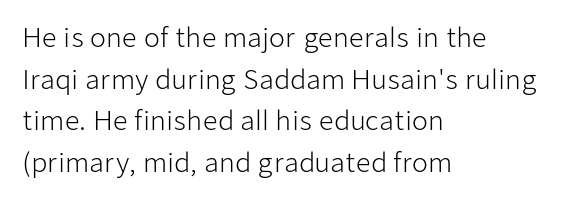
Q: Is the text bold? A: No.
Q: Is the text italic (slanted)? A: No, it is upright.
Q: Is the text underlined? A: No.
Q: How is the paragraph aligned? A: Left-aligned.
Q: Is the spacing between letters normal or unusually wide? A: Normal.
Q: Is the spacing between lines tight, normal or loose? A: Normal.
